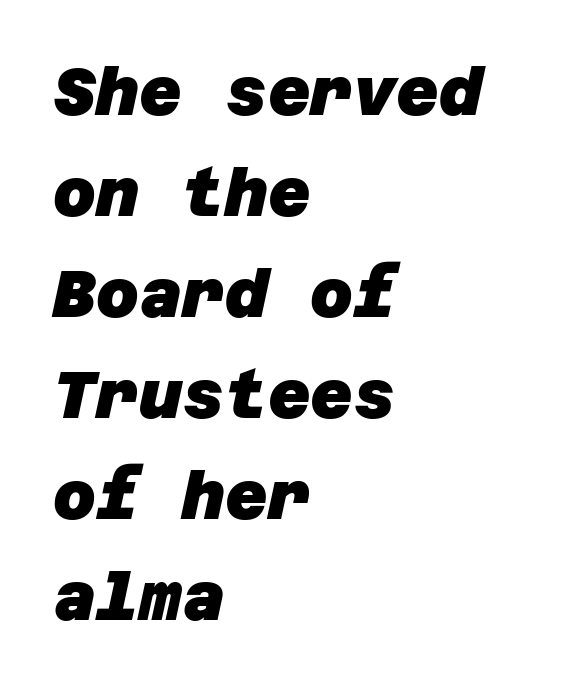
Q: Is the text bold? A: Yes.
Q: Is the typeface a serif or a sans-serif typeface? A: Sans-serif.
Q: Is the text underlined? A: No.
Q: How is the paragraph aligned? A: Left-aligned.
Q: Is the spacing between letters normal or unusually wide? A: Normal.
Q: Is the spacing between lines tight, normal or loose? A: Normal.
Q: Width (condensed, normal, or wide)? A: Normal.
Q: Stroke contrast? A: Low.
Q: x-height? A: Large.
